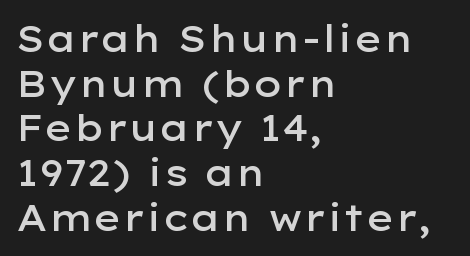
Q: Is the text bold? A: Semi-bold.
Q: Is the text italic (slanted)? A: No, it is upright.
Q: Is the typeface a serif or a sans-serif typeface? A: Sans-serif.
Q: Is the text underlined? A: No.
Q: How is the paragraph aligned? A: Left-aligned.
Q: Is the spacing between letters normal or unusually wide? A: Normal.
Q: Width (condensed, normal, or wide)? A: Wide.
Q: Stroke contrast? A: Low.
Q: x-height? A: Medium.
Q: Monospaced? A: No.
